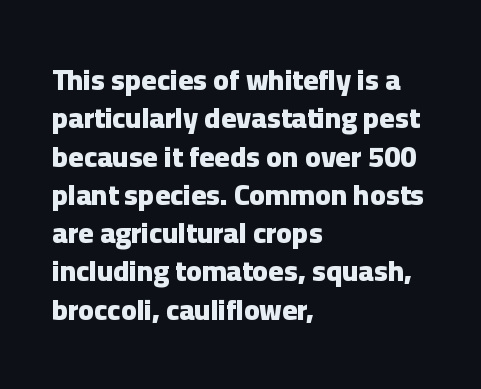
{"serif": "no", "italic": "no", "bold": "yes", "weight": "heavy", "width": "normal", "stroke_contrast": "low", "x_height": "medium", "monospaced": "no", "underline": "no", "align": "left", "line_spacing": "normal", "line_spacing_ratio": 1.32, "letter_spacing": "normal", "letter_spacing_em": 0.0, "glyph_px": 29}
